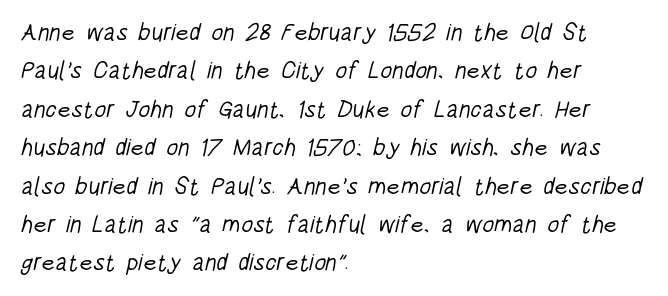
Only glyphs here, with clear space below each row. Leftover space on each line is placed entirely after the last word. Students, note that the glyphs here touch the page at normal intervals. The cut favours lightness, reaching ordinary text weight at its darkest.
